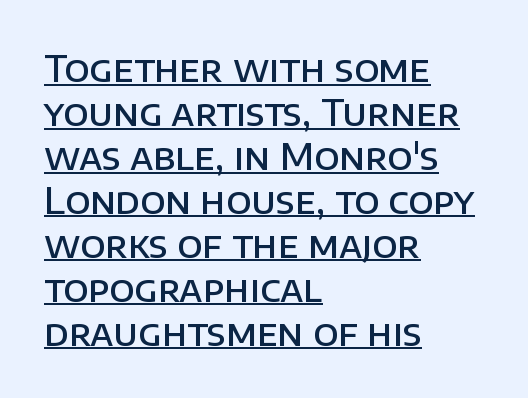
Q: Is the text bold? A: Semi-bold.
Q: Is the text italic (slanted)? A: No, it is upright.
Q: Is the typeface a serif or a sans-serif typeface? A: Sans-serif.
Q: Is the text underlined? A: Yes.
Q: How is the paragraph aligned? A: Left-aligned.
Q: Is the spacing between letters normal or unusually wide? A: Normal.
Q: Width (condensed, normal, or wide)? A: Normal.
Q: Stroke contrast? A: Low.
Q: x-height? A: Large.
Q: Monospaced? A: No.
